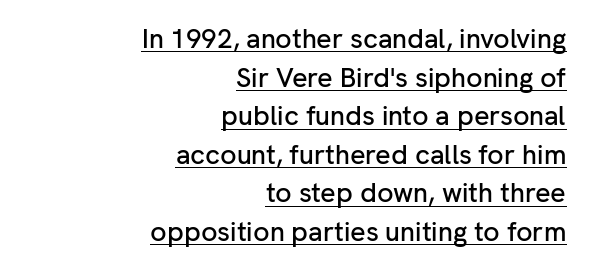
A rule runs beneath these lines of type. Leading matches the norm, producing a regular column. Honestly, the letter spacing is just normal — you wouldn't notice it. A typesetter would mark this as roman, not italic. The lines are quadded right.
